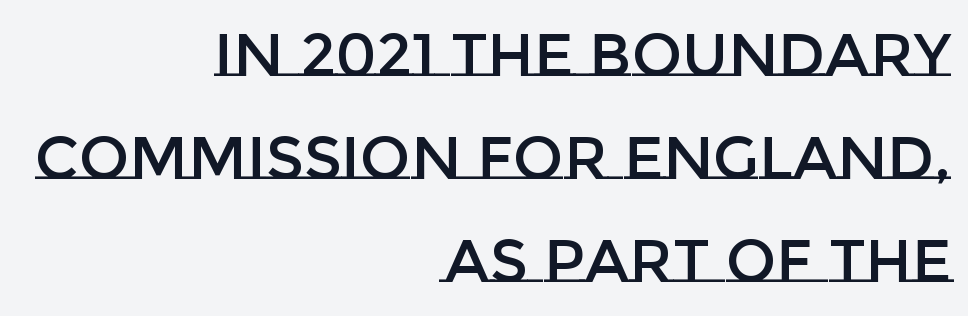
Q: Is the text italic (slanted)? A: No, it is upright.
Q: Is the text underlined? A: No.
Q: How is the paragraph aligned? A: Right-aligned.
Q: Is the spacing between letters normal or unusually wide? A: Normal.
Q: Width (condensed, normal, or wide)? A: Normal.
Q: Stroke contrast? A: Low.
Q: x-height? A: Large.
Q: Monospaced? A: No.
